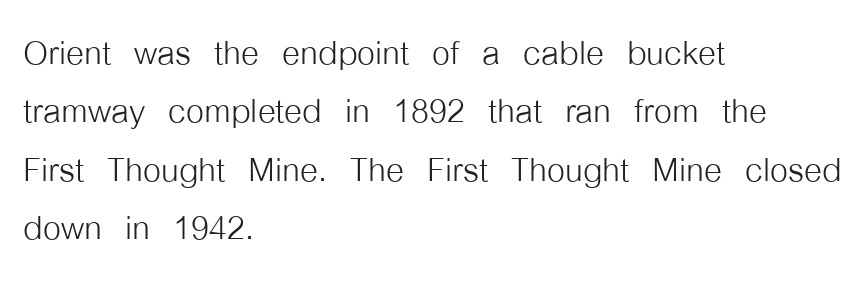
The letterforms sit at book weight or below. Normally led — the rows are evenly, conventionally spaced. The string is rendered with underlining switched off. Tracking here is standard; glyphs follow each other at the usual distance. The passage is arranged the way most books set body copy — flush left. You can tell it's not italic because the verticals are truly vertical.
